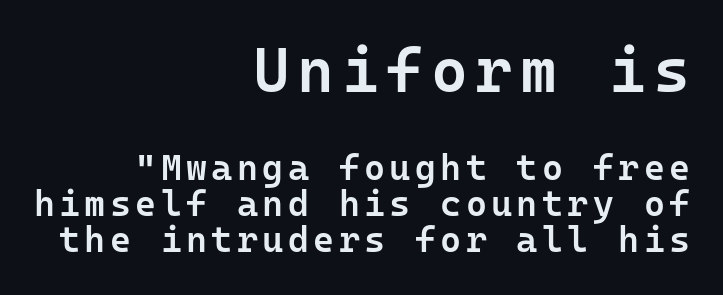
{"serif": "no", "italic": "no", "bold": "semi", "weight": "semibold", "width": "normal", "stroke_contrast": "low", "x_height": "medium", "monospaced": "yes", "underline": "no", "align": "right", "line_spacing": "tight", "line_spacing_ratio": 1.0, "larger_block": "first", "size_ratio": 1.75, "glyph_px": 63}
